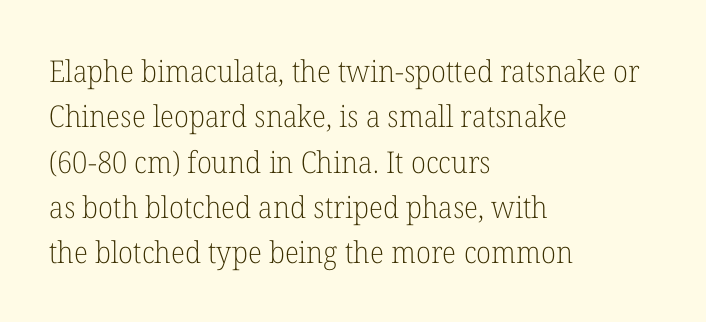
{"serif": "yes", "italic": "no", "bold": "no", "weight": "light", "width": "normal", "stroke_contrast": "low", "x_height": "medium", "monospaced": "no", "underline": "no", "align": "left", "line_spacing": "normal", "line_spacing_ratio": 1.51, "letter_spacing": "normal", "letter_spacing_em": 0.0, "glyph_px": 30}
